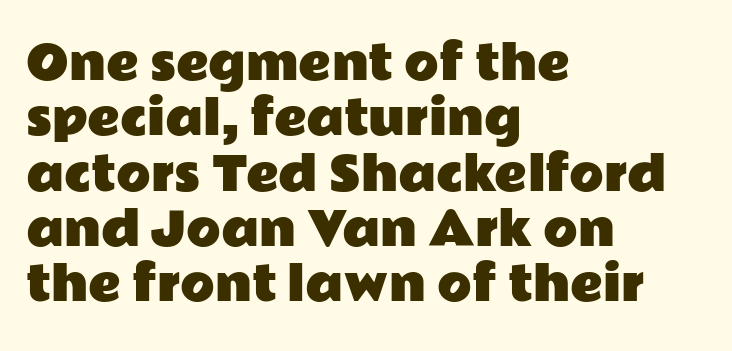
Classification — sans serif. Is this a fixed-width face? No — the glyphs have proportional, varying widths. The typesetter chose a ragged-right arrangement here. It's the straight-up-and-down kind of type. No word sits above an underline. Nobody touched the tracking dial on this one.
